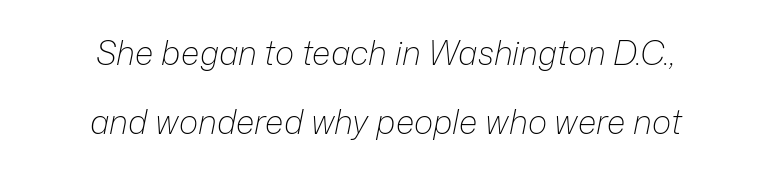
The type is set solid horizontally, with unmodified tracking. Leading: increased. Spacing verdict: proportional, widths tailored to each character. Each line is balanced around a shared central axis.
